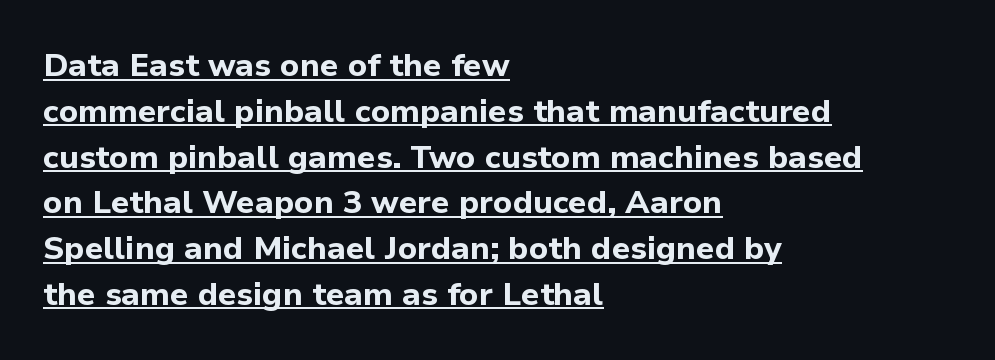
Q: Is the text bold? A: Yes.
Q: Is the text italic (slanted)? A: No, it is upright.
Q: Is the typeface a serif or a sans-serif typeface? A: Sans-serif.
Q: Is the text underlined? A: Yes.
Q: How is the paragraph aligned? A: Left-aligned.
Q: Is the spacing between letters normal or unusually wide? A: Normal.
Q: Is the spacing between lines tight, normal or loose? A: Normal.
Q: Width (condensed, normal, or wide)? A: Normal.
Q: Stroke contrast? A: Low.
Q: x-height? A: Medium.
Q: Monospaced? A: No.
